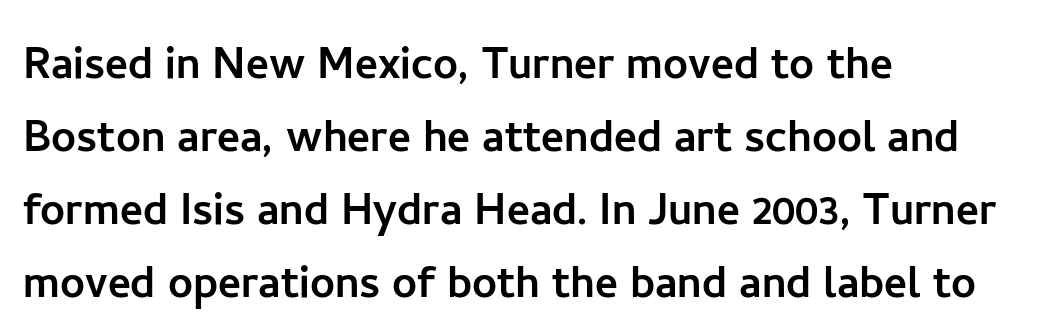
The image shows 55 px sans-serif type, upright; set left-aligned, normal line spacing (1.33x), normal letter spacing, not underlined; low stroke contrast and a medium x-height.
